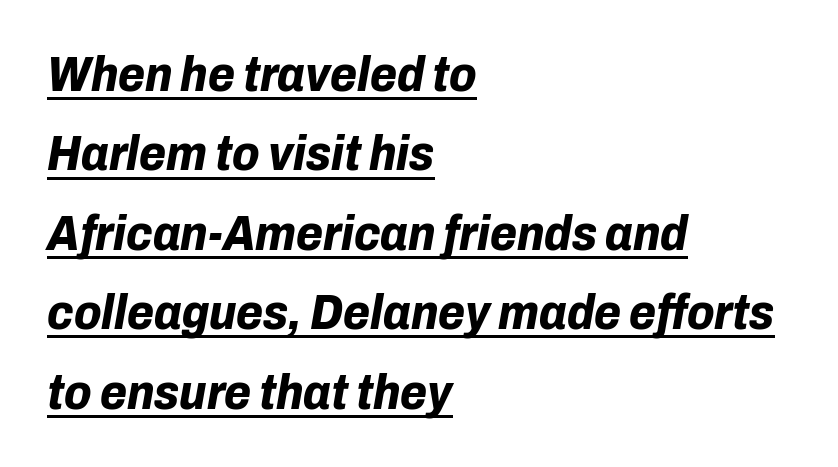
The image shows 49 px bold type, italic (leaning right); set left-aligned, normal line spacing (1.62x), normal letter spacing, underlined; low stroke contrast and a medium x-height.
